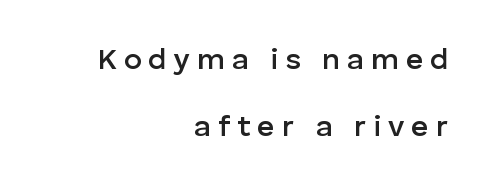
The tracking jumps out immediately: characters are airy and widely separated. Descenders hang freely into open space. These lines are rendered in a variable-pitch font. The typesetter chose a ragged-left arrangement here.
